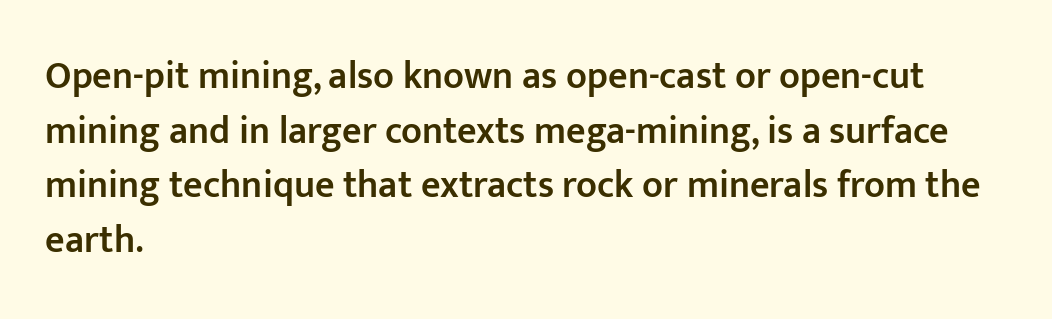
Q: Is the text bold? A: Semi-bold.
Q: Is the text italic (slanted)? A: No, it is upright.
Q: Is the typeface a serif or a sans-serif typeface? A: Sans-serif.
Q: Is the text underlined? A: No.
Q: How is the paragraph aligned? A: Left-aligned.
Q: Is the spacing between letters normal or unusually wide? A: Normal.
Q: Is the spacing between lines tight, normal or loose? A: Normal.
Q: Width (condensed, normal, or wide)? A: Normal.
Q: Stroke contrast? A: Low.
Q: x-height? A: Medium.
Q: Monospaced? A: No.
